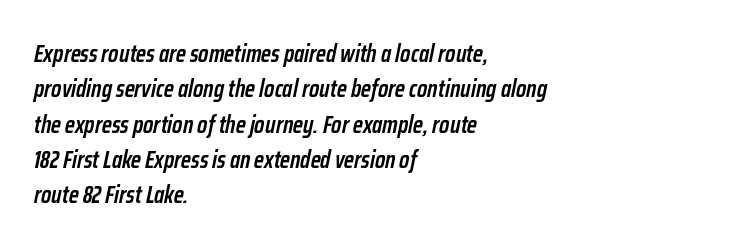
Does extra space separate the letters? No, they use regular spacing. Successive baselines arrive at the customary interval. Set as a demibold, roughly 600 on the weight scale. These lines are set flush left with a ragged right edge. The passage shown leans; its letterforms are oblique. Bare-footed words on every line.
